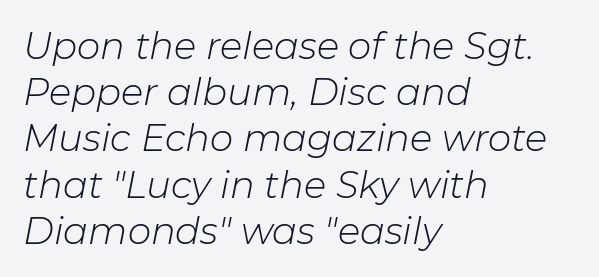
The image shows 37 px light type, italic (leaning right); set left-aligned, normal line spacing (1.25x), normal letter spacing, not underlined; low stroke contrast and a medium x-height.
